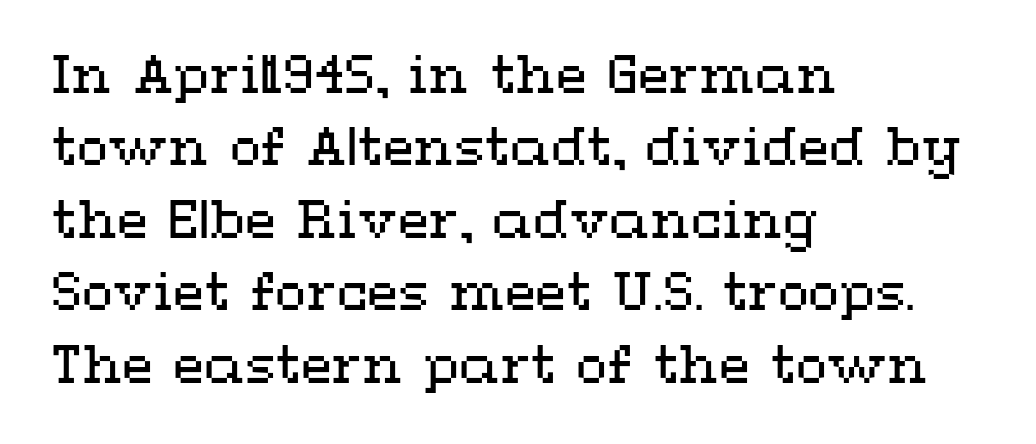
The image shows 51 px regular-weight, wide type, upright; set left-aligned, normal line spacing (1.42x), normal letter spacing, not underlined; medium stroke contrast and a medium x-height.
